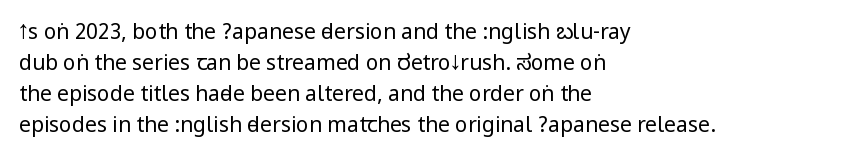
{"italic": "no", "bold": "no", "underline": "no", "align": "left", "line_spacing": "normal", "line_spacing_ratio": 1.48, "letter_spacing": "normal", "letter_spacing_em": 0.0, "glyph_px": 21}
